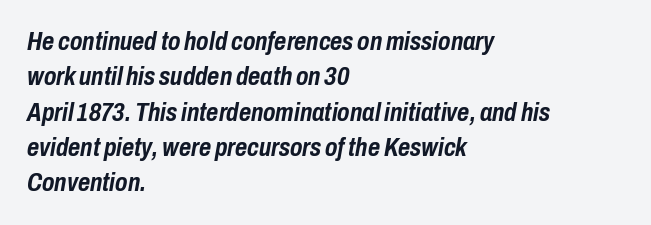
{"italic": "yes", "lean": "right", "slant_degrees": 10, "bold": "yes", "underline": "no", "align": "left", "line_spacing": "normal", "line_spacing_ratio": 1.36, "letter_spacing": "normal", "letter_spacing_em": 0.0, "glyph_px": 26}
